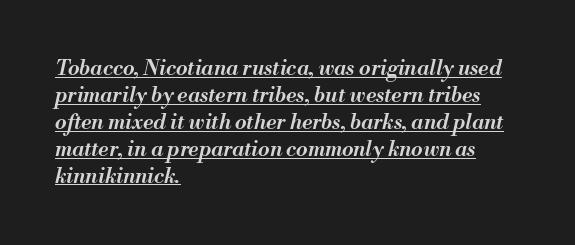
What decoration does the sample have? An underline. Short note: letters normally spaced. Typeset ragged right — the left edge is the straight one. Moderately thickened strokes mark this as semibold type. The whole block is typeset with a tilt.
